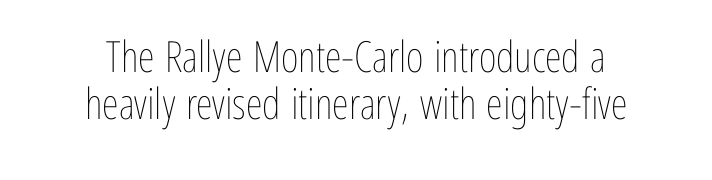
Tall strokes in this sample are plumb rather than angled. Weight: not bold — regular or lighter. Bare-footed words on every line. Regarding leading, the lines here are crowded together. This rendering leaves character spacing at its baseline value. The face used here is proportionally spaced, like ordinary book or web type.
